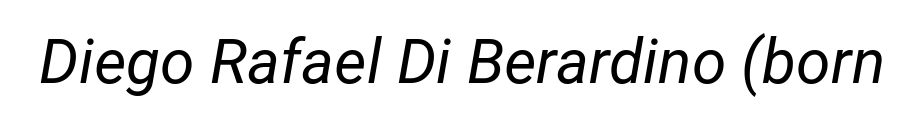
Here the glyphs are tracked normally, forming tight word shapes. Yep, that's italic — everything's leaning. Spacing verdict: proportional, widths tailored to each character. Letters have the restrained weight of plain body copy at most. No word sits above an underline.
